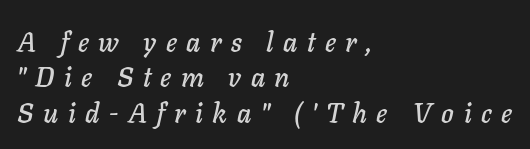
Visually the block forms a straight wall on the left and a jagged coastline on the right. This rendering widens character spacing well past its baseline value. The lines sit at an ordinary, default distance from one another. Type without underlining.
